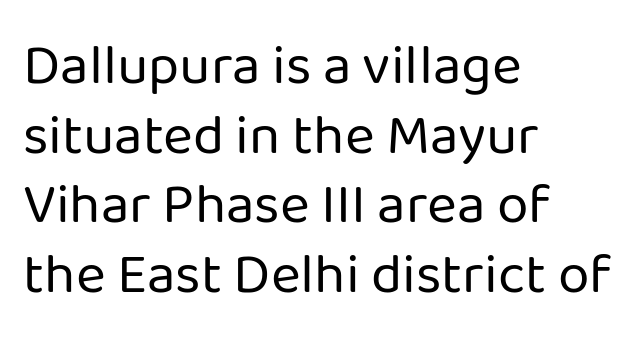
Q: Is the text bold? A: No.
Q: Is the text italic (slanted)? A: No, it is upright.
Q: Is the typeface a serif or a sans-serif typeface? A: Sans-serif.
Q: Is the text underlined? A: No.
Q: How is the paragraph aligned? A: Left-aligned.
Q: Is the spacing between letters normal or unusually wide? A: Normal.
Q: Width (condensed, normal, or wide)? A: Normal.
Q: Stroke contrast? A: Low.
Q: x-height? A: Medium.
Q: Monospaced? A: No.
